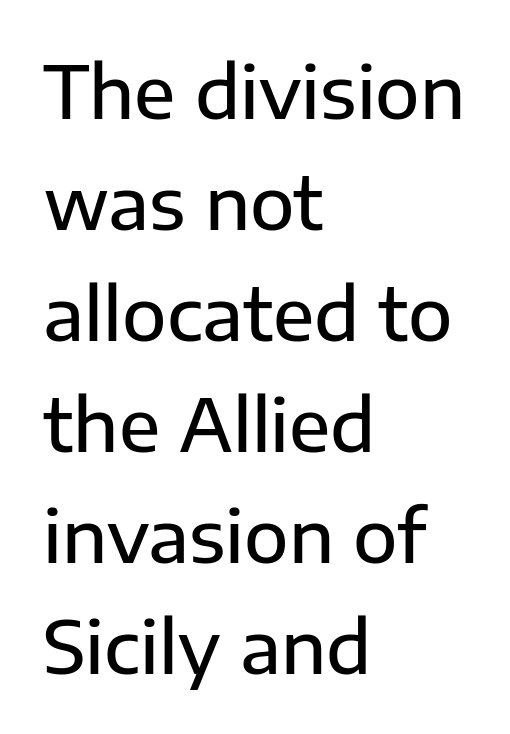
{"serif": "no", "italic": "no", "width": "normal", "stroke_contrast": "low", "x_height": "medium", "monospaced": "no", "underline": "no", "align": "left", "line_spacing": "normal", "line_spacing_ratio": 1.52, "letter_spacing": "normal", "letter_spacing_em": 0.0, "glyph_px": 73}
